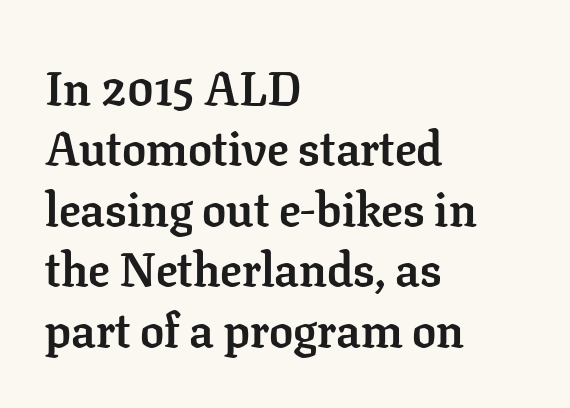
{"serif": "yes", "italic": "no", "bold": "yes", "weight": "semibold", "width": "normal", "stroke_contrast": "low", "x_height": "medium", "monospaced": "no", "underline": "no", "align": "left", "line_spacing": "normal", "line_spacing_ratio": 1.26, "letter_spacing": "normal", "letter_spacing_em": 0.0, "glyph_px": 48}
